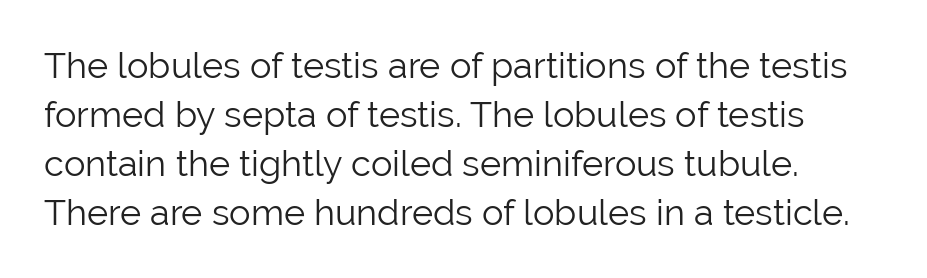
Q: Is the text bold? A: No.
Q: Is the text italic (slanted)? A: No, it is upright.
Q: Is the typeface a serif or a sans-serif typeface? A: Sans-serif.
Q: Is the text underlined? A: No.
Q: How is the paragraph aligned? A: Left-aligned.
Q: Is the spacing between letters normal or unusually wide? A: Normal.
Q: Is the spacing between lines tight, normal or loose? A: Normal.
Q: Width (condensed, normal, or wide)? A: Normal.
Q: Stroke contrast? A: Low.
Q: x-height? A: Medium.
Q: Monospaced? A: No.
